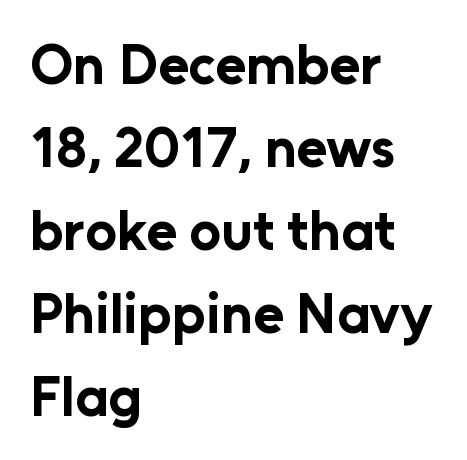
The image shows 56 px bold sans-serif type, upright; set left-aligned, normal line spacing (1.48x), normal letter spacing, not underlined; low stroke contrast and a medium x-height.
